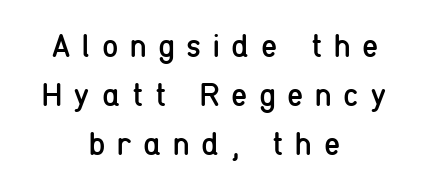
This rendering widens character spacing well past its baseline value. Reading down the column, the eye jumps a familiar distance to each next line. Caption: face not bold, strokes unweighted. These lines are centered, leaving both edges ragged.
